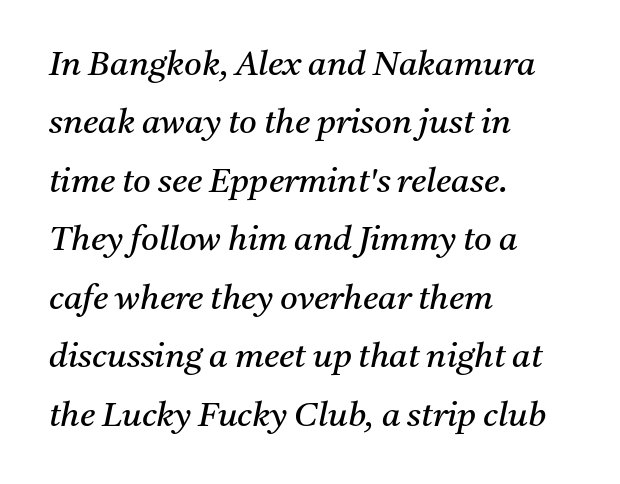
The image shows 34 px regular-weight serif type, italic (leaning right); set left-aligned, line spacing 1.72x, normal letter spacing, not underlined; medium stroke contrast and a medium x-height.
